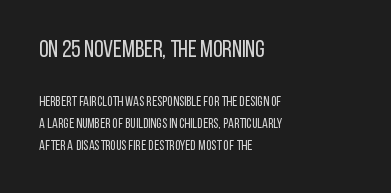
Posture: upright roman. Caption: upper text group enlarged, lower text group reduced. The cut favours lightness, reaching ordinary text weight at its darkest. Check under the words: just untouched page. Spacing between characters is what you'd get straight out of the box. These lines sit exactly where default settings would place them.
